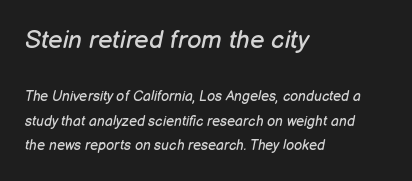
Q: Is the text bold? A: No.
Q: Is the text italic (slanted)? A: Yes, it leans right by about 12 degrees.
Q: Is the text underlined? A: No.
Q: How is the paragraph aligned? A: Left-aligned.
Q: Is the spacing between letters normal or unusually wide? A: Normal.
Q: Which block of text is set in a larger size, the first (top) or the second (bottom)? A: The first (top) one.
